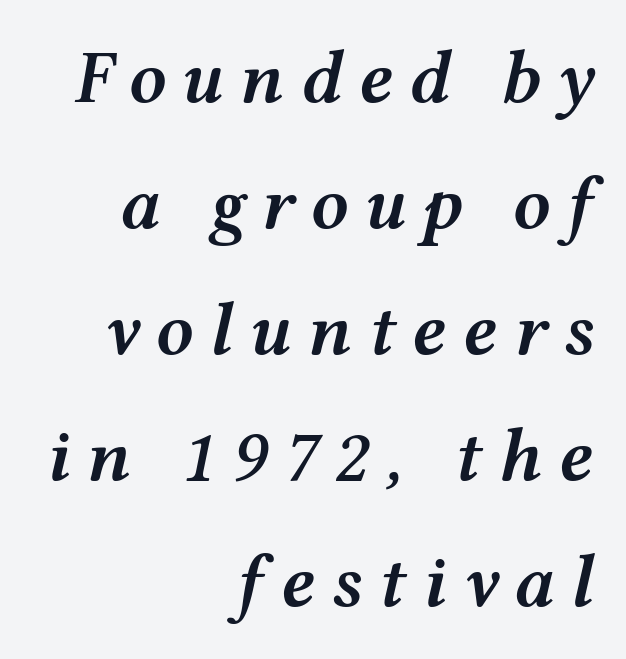
{"italic": "yes", "lean": "right", "slant_degrees": 12, "bold": "semi", "weight": "semibold", "width": "wide", "stroke_contrast": "medium", "x_height": "medium", "monospaced": "no", "underline": "no", "align": "right", "line_spacing": "normal", "line_spacing_ratio": 1.68, "letter_spacing": "wide", "letter_spacing_em": 0.21, "glyph_px": 75}
